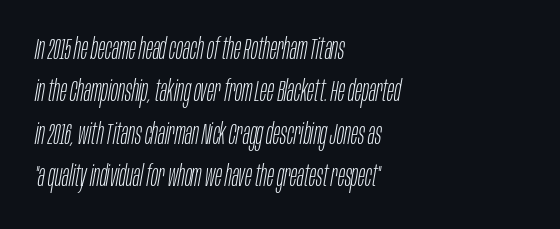
The image shows 29 px light, condensed type, italic (leaning right); set left-aligned, normal line spacing (1.46x), normal letter spacing, not underlined; low stroke contrast and a large x-height.
